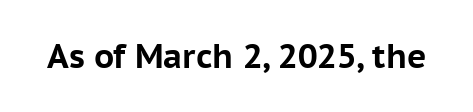
Q: Is the text bold? A: Yes.
Q: Is the text italic (slanted)? A: No, it is upright.
Q: Is the typeface a serif or a sans-serif typeface? A: Sans-serif.
Q: Is the text underlined? A: No.
Q: Is the spacing between letters normal or unusually wide? A: Normal.
Q: Width (condensed, normal, or wide)? A: Normal.
Q: Stroke contrast? A: Low.
Q: x-height? A: Medium.
Q: Monospaced? A: No.
